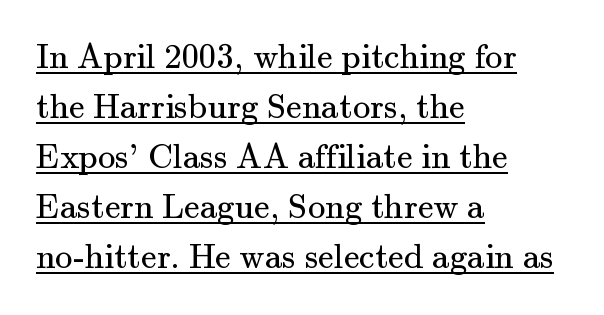
The image shows 35 px regular-weight serif type, upright; set left-aligned, normal line spacing (1.43x), normal letter spacing, underlined; medium stroke contrast and a small x-height.
